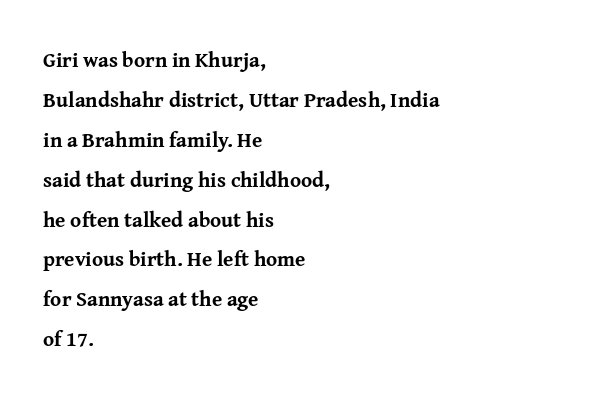
Casual observation: everything's shoved over to the left. Notice the wide empty band between every row — that's loose leading. A bare baseline throughout the passage. How are the letters spaced? Ordinarily, with no added tracking.
